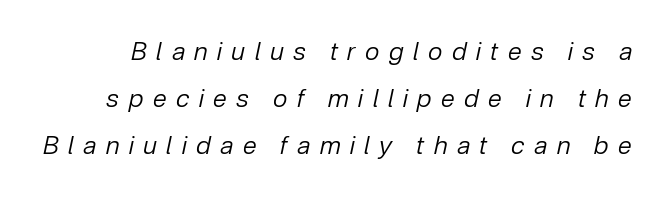
The image shows 25 px text type, italic (leaning right); set line spacing 1.89x, unusually wide letter spacing (+0.38 em), not underlined.
